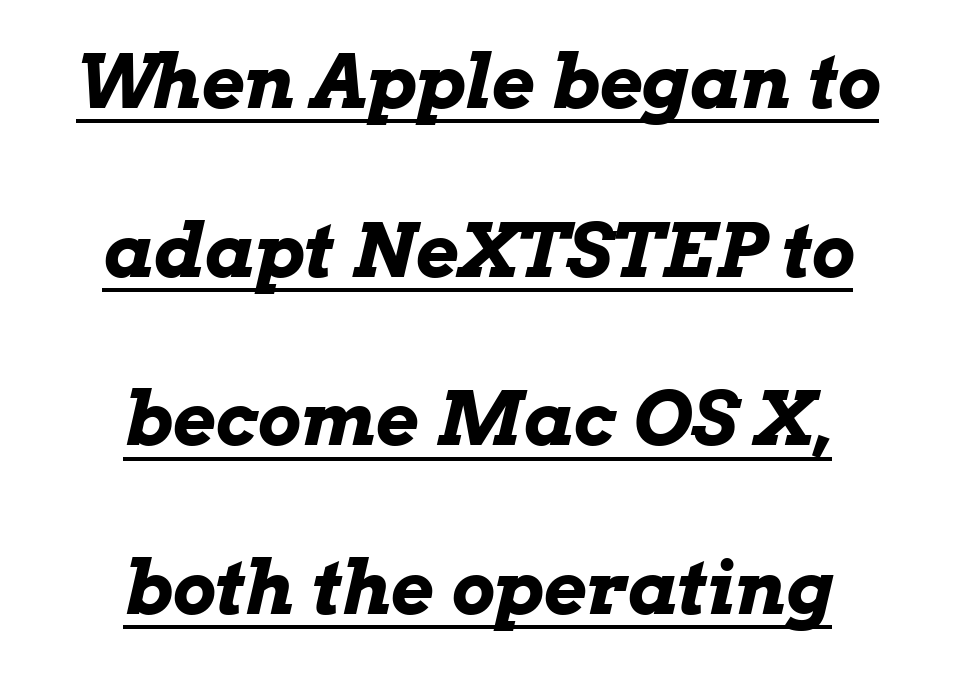
The image shows 74 px bold, wide type, italic (leaning right); set centered, loose line spacing (2.28x), normal letter spacing, underlined; low stroke contrast and a medium x-height.
